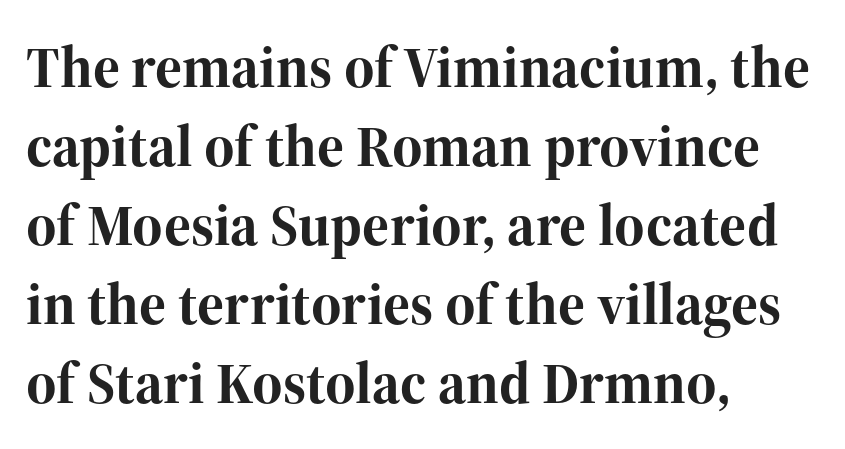
{"serif": "yes", "italic": "no", "bold": "yes", "weight": "bold", "width": "normal", "stroke_contrast": "high", "x_height": "medium", "monospaced": "no", "underline": "no", "align": "left", "line_spacing": "normal", "line_spacing_ratio": 1.36, "letter_spacing": "normal", "letter_spacing_em": 0.0, "glyph_px": 58}
